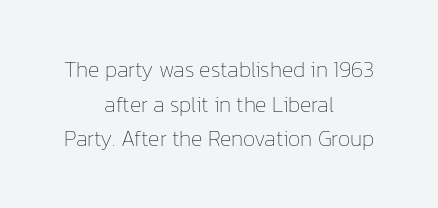
The image shows 22 px text type, upright; set centered, normal line spacing (1.57x), normal letter spacing, not underlined.
